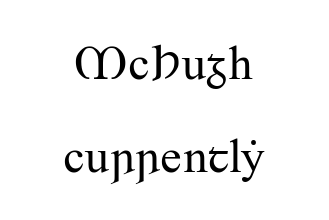
Glance below the letters and you will spot only blank space. No extra ink here — the face is not bold. The line-height multiplier appears high, well above default. Letter spacing: default.
